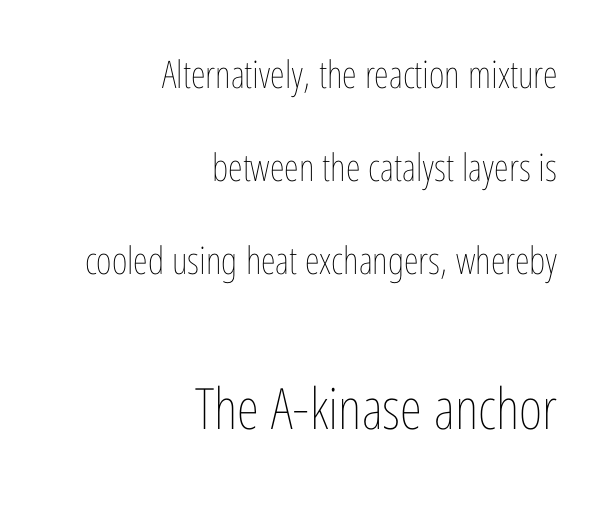
{"italic": "no", "bold": "no", "weight": "thin", "width": "condensed", "stroke_contrast": "low", "x_height": "medium", "monospaced": "no", "underline": "no", "align": "right", "line_spacing": "loose", "line_spacing_ratio": 2.45, "letter_spacing": "normal", "letter_spacing_em": 0.0, "larger_block": "second", "size_ratio": 1.5, "glyph_px": 57}
